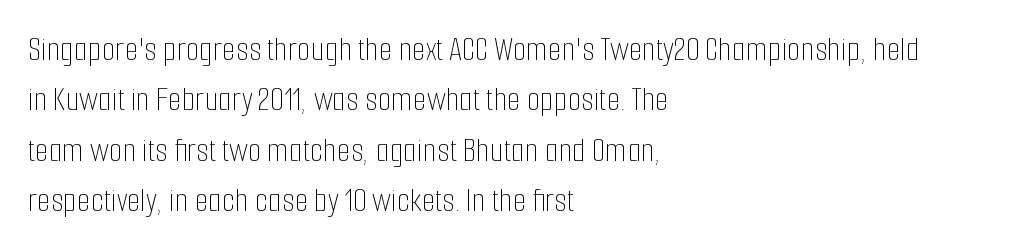
{"italic": "no", "bold": "no", "weight": "thin", "width": "condensed", "stroke_contrast": "low", "x_height": "medium", "monospaced": "no", "underline": "no", "align": "left", "line_spacing": "normal", "line_spacing_ratio": 1.44, "letter_spacing": "normal", "letter_spacing_em": 0.0, "glyph_px": 35}
